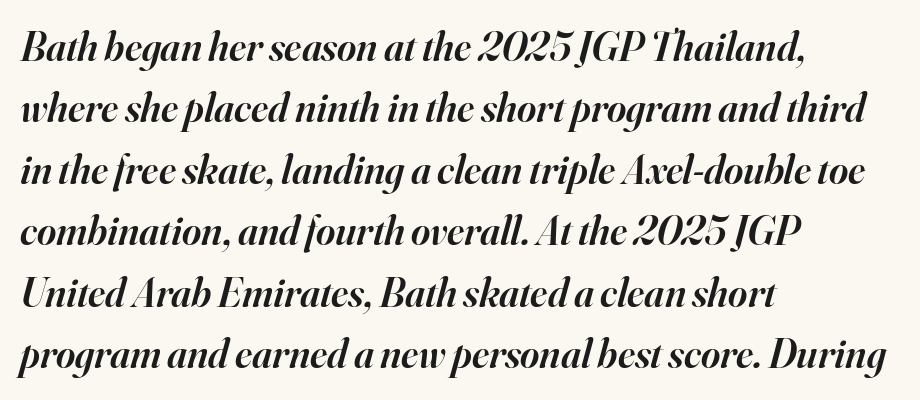
The image shows 41 px semibold serif type, italic (leaning right); set left-aligned, normal line spacing (1.5x), normal letter spacing, not underlined; high stroke contrast and a small x-height.
